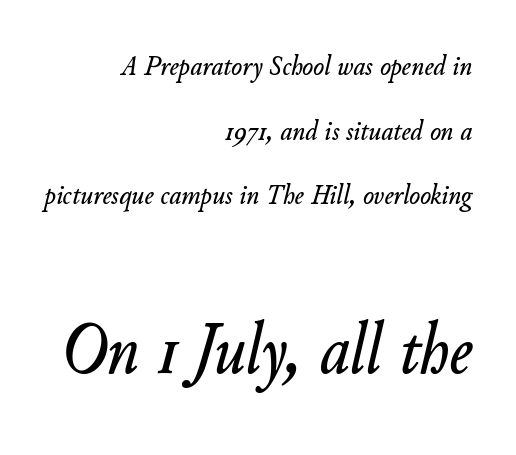
{"italic": "yes", "lean": "right", "slant_degrees": 11, "width": "normal", "stroke_contrast": "low", "x_height": "small", "monospaced": "no", "underline": "no", "align": "right", "line_spacing": "loose", "line_spacing_ratio": 2.23, "letter_spacing": "normal", "letter_spacing_em": 0.0, "larger_block": "second", "size_ratio": 2.52, "glyph_px": 73}
